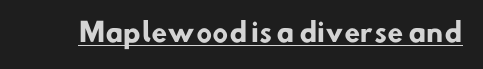
{"bold": "yes", "underline": "yes", "letter_spacing": "normal", "letter_spacing_em": 0.0, "glyph_px": 26}
